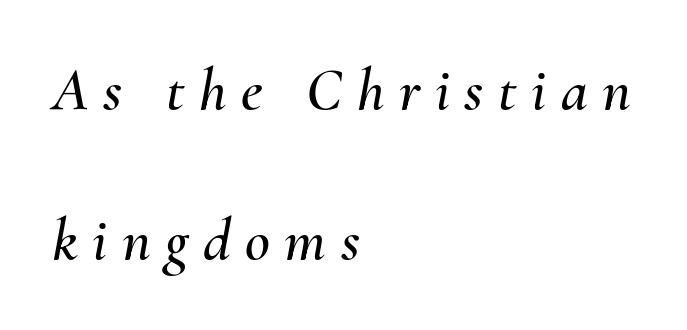
{"italic": "yes", "lean": "right", "slant_degrees": 10, "width": "normal", "stroke_contrast": "medium", "x_height": "small", "monospaced": "no", "underline": "no", "align": "left", "line_spacing": "loose", "line_spacing_ratio": 2.46, "letter_spacing": "wide", "letter_spacing_em": 0.24, "glyph_px": 61}
